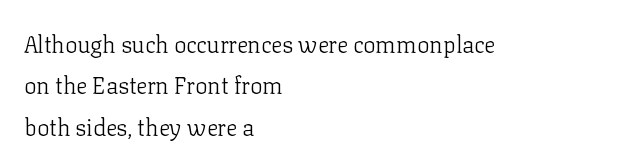
Q: Is the text bold? A: No.
Q: Is the text italic (slanted)? A: No, it is upright.
Q: Is the text underlined? A: No.
Q: How is the paragraph aligned? A: Left-aligned.
Q: Is the spacing between letters normal or unusually wide? A: Normal.
